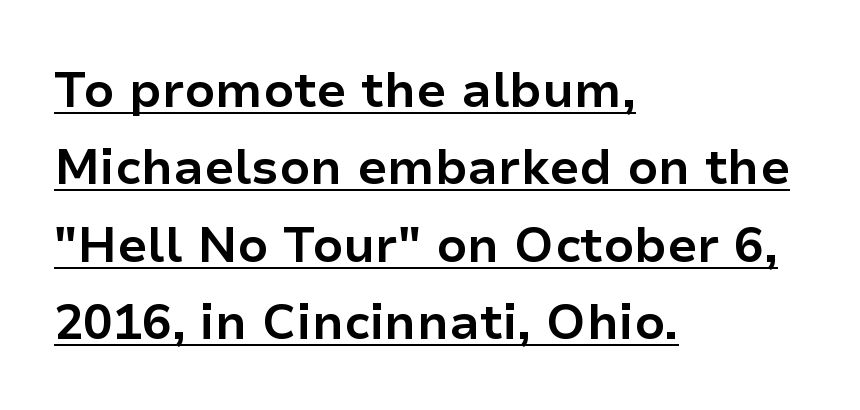
Has an underline been added? It has. In terms of leading, this rendering sits right in the middle. In terms of weight, the rendering is a true, heavy bold. The letters advance in unequal steps, a hallmark of proportional type. The rag falls on the right side of this text block.
